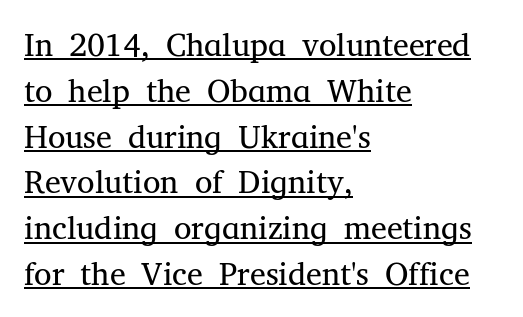
The image shows 32 px regular-weight serif type, upright; set left-aligned, normal line spacing (1.43x), normal letter spacing, underlined; medium stroke contrast and a medium x-height.
